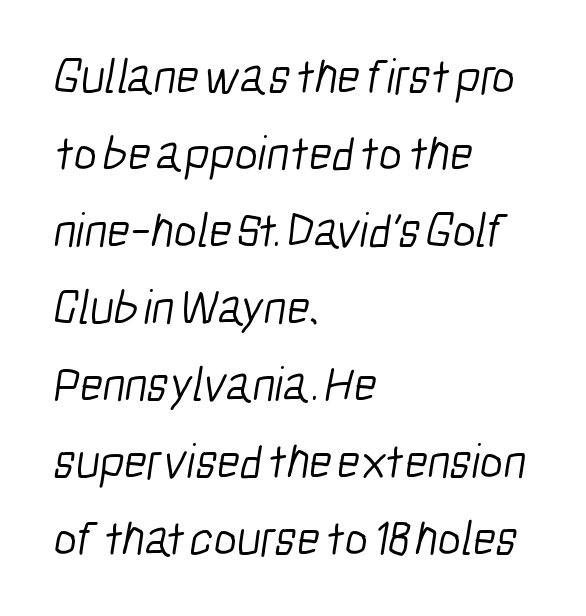
Do the characters align in a grid? No, the font is proportional. The lines in this sample share a left origin and differ only in where they stop. Caption: standard tracking, unaltered. Serif or sans? Sans — the stroke terminals are bare. Just letters on the line, the space beneath them empty. Weight class: somewhere from thin through regular.
